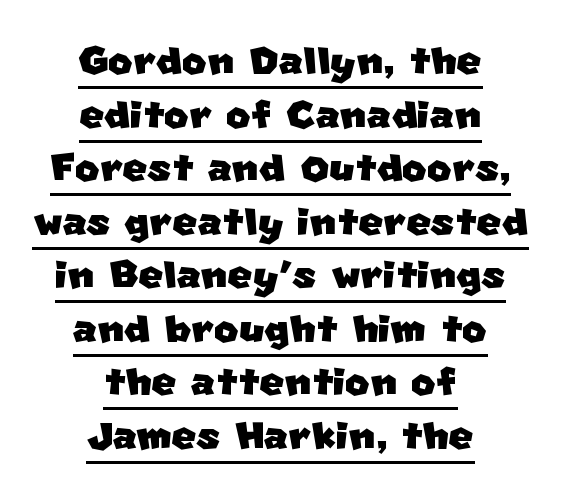
{"serif": "no", "width": "normal", "stroke_contrast": "low", "x_height": "large", "monospaced": "no", "underline": "yes", "align": "center", "line_spacing": "tight", "line_spacing_ratio": 1.01, "letter_spacing": "normal", "letter_spacing_em": 0.0, "glyph_px": 53}
